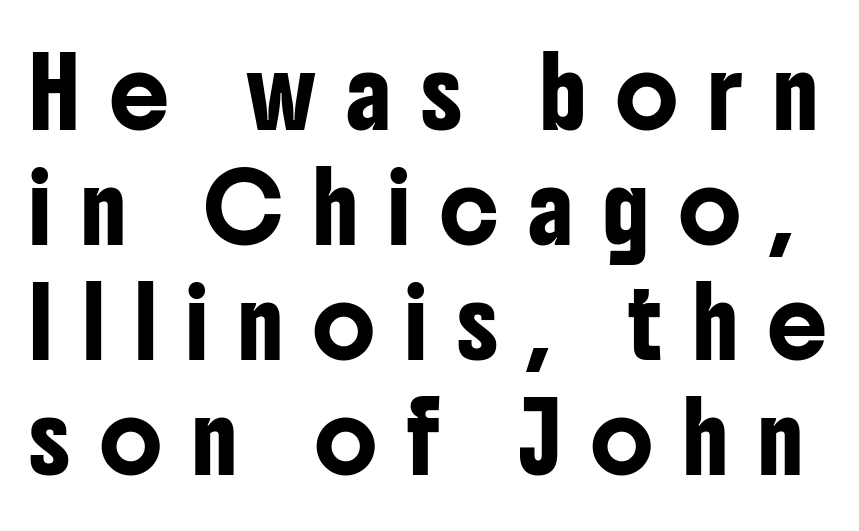
Q: Is the text italic (slanted)? A: No, it is upright.
Q: Is the typeface a serif or a sans-serif typeface? A: Sans-serif.
Q: Is the text underlined? A: No.
Q: Is the spacing between letters normal or unusually wide? A: Unusually wide.
Q: Width (condensed, normal, or wide)? A: Condensed.
Q: Stroke contrast? A: Low.
Q: x-height? A: Medium.
Q: Monospaced? A: No.
